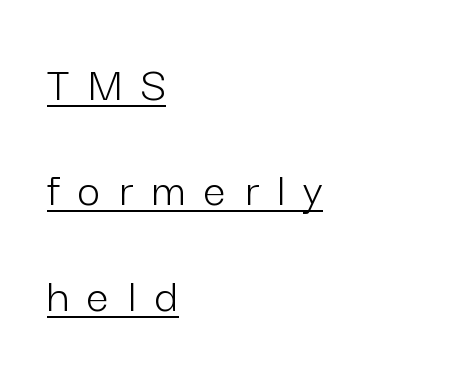
Q: Is the text bold? A: No.
Q: Is the text italic (slanted)? A: No, it is upright.
Q: Is the typeface a serif or a sans-serif typeface? A: Sans-serif.
Q: Is the text underlined? A: Yes.
Q: How is the paragraph aligned? A: Left-aligned.
Q: Is the spacing between letters normal or unusually wide? A: Unusually wide.
Q: Is the spacing between lines tight, normal or loose? A: Loose.
Q: Width (condensed, normal, or wide)? A: Normal.
Q: Stroke contrast? A: Low.
Q: x-height? A: Medium.
Q: Monospaced? A: No.
